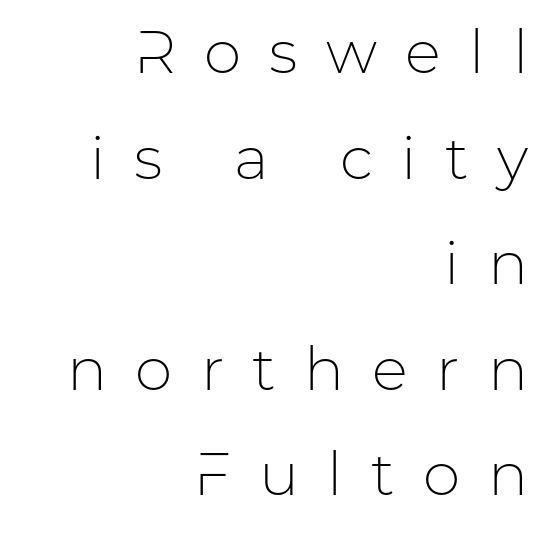
The text block is weighted toward the right margin, trailing off unevenly leftward. The letters stand upright; this is a roman face. These lines are rendered in a variable-pitch font. Students, note that the glyphs here are deliberately spaced far apart. Letters rest on an invisible, unmarked baseline.
